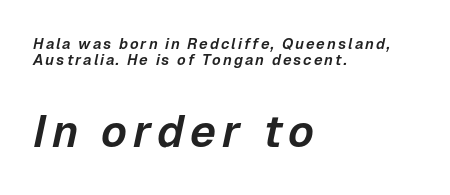
Q: Is the text italic (slanted)? A: Yes, it leans right by about 12 degrees.
Q: Is the text underlined? A: No.
Q: How is the paragraph aligned? A: Left-aligned.
Q: Is the spacing between lines tight, normal or loose? A: Tight.
Q: Which block of text is set in a larger size, the first (top) or the second (bottom)? A: The second (bottom) one.
Q: Width (condensed, normal, or wide)? A: Normal.
Q: Stroke contrast? A: Low.
Q: x-height? A: Medium.
Q: Monospaced? A: No.
